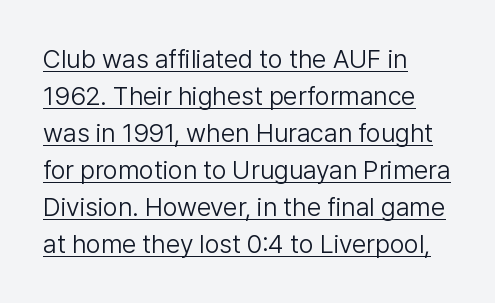
The image shows 26 px text type, upright; set left-aligned, normal line spacing (1.42x), normal letter spacing, underlined.
